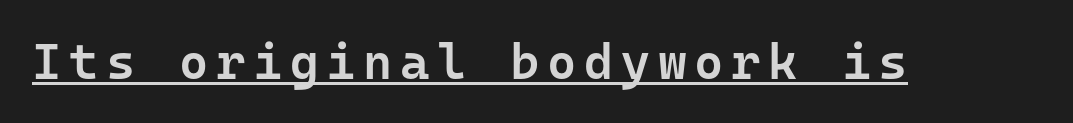
The image shows 50 px semibold sans-serif type, upright, monospaced; set underlined; low stroke contrast and a medium x-height.
